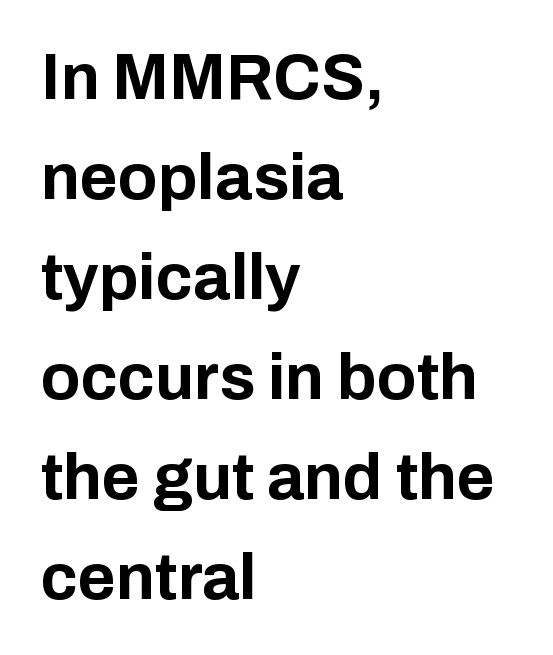
The image shows 65 px bold sans-serif type, upright; set left-aligned, normal line spacing (1.54x), normal letter spacing, not underlined; low stroke contrast and a medium x-height.
